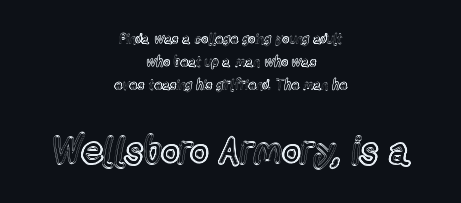
The letters in the lower block stand taller than those in the block above. Is the block centered? Yes — each line is placed symmetrically about the middle. Spacing verdict: proportional, widths tailored to each character. Letter spacing: default. This sample keeps an unexceptional amount of space between lines.
